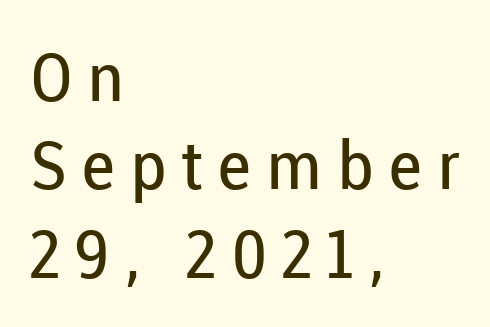
The image shows 67 px regular-weight sans-serif type, upright; set left-aligned, normal line spacing (1.32x), unusually wide letter spacing (+0.21 em), not underlined; low stroke contrast and a medium x-height.
